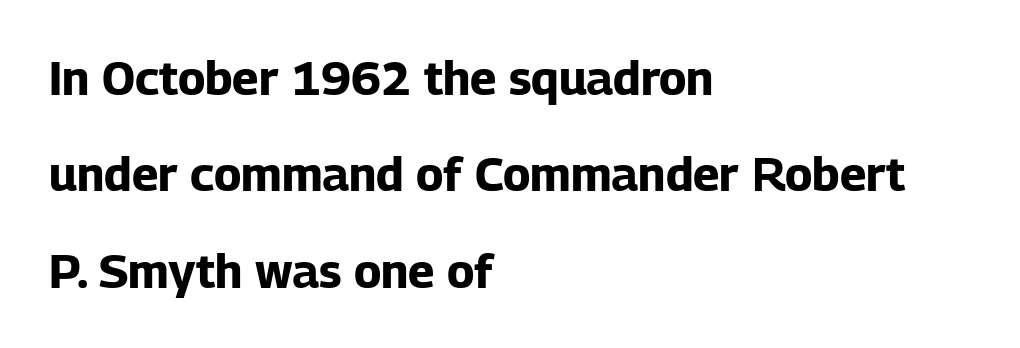
{"serif": "no", "italic": "no", "bold": "yes", "weight": "bold", "width": "normal", "stroke_contrast": "low", "x_height": "medium", "monospaced": "no", "underline": "no", "align": "left", "line_spacing": "loose", "line_spacing_ratio": 2.05, "letter_spacing": "normal", "letter_spacing_em": 0.0, "glyph_px": 47}
